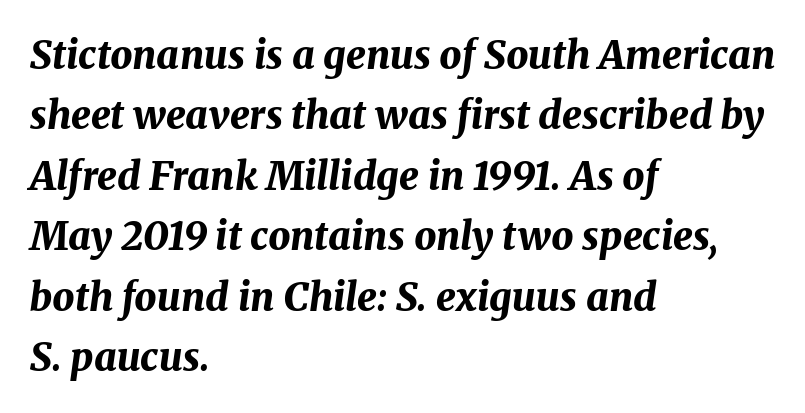
Q: Is the text bold? A: Yes.
Q: Is the text italic (slanted)? A: Yes, it leans right by about 8 degrees.
Q: Is the text underlined? A: No.
Q: How is the paragraph aligned? A: Left-aligned.
Q: Is the spacing between letters normal or unusually wide? A: Normal.
Q: Is the spacing between lines tight, normal or loose? A: Normal.
Q: Width (condensed, normal, or wide)? A: Normal.
Q: Stroke contrast? A: Medium.
Q: x-height? A: Medium.
Q: Monospaced? A: No.
